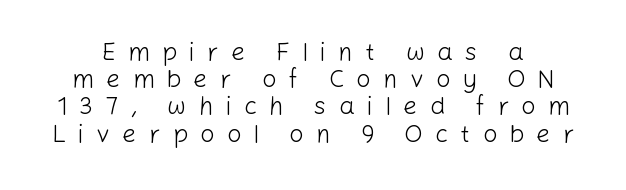
Q: Is the text bold? A: No.
Q: Is the text italic (slanted)? A: No, it is upright.
Q: Is the text underlined? A: No.
Q: Is the spacing between letters normal or unusually wide? A: Unusually wide.
Q: Is the spacing between lines tight, normal or loose? A: Tight.
